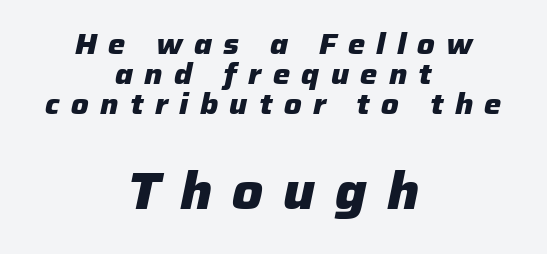
The image shows 51 px heavy type, italic (leaning right); set centered, tight line spacing (1.03x), unusually wide letter spacing (+0.39 em), not underlined; the second (bottom) block is 1.76x larger; low stroke contrast and a medium x-height.
